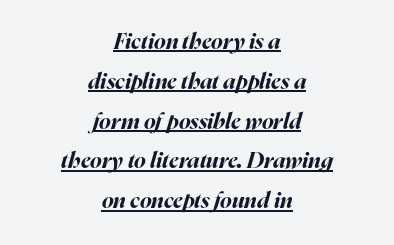
{"italic": "yes", "lean": "right", "slant_degrees": 16, "bold": "yes", "underline": "yes", "align": "center", "line_spacing_ratio": 1.81, "letter_spacing": "normal", "letter_spacing_em": 0.0, "glyph_px": 22}
